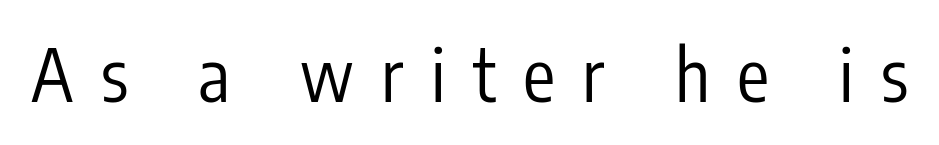
{"serif": "no", "italic": "no", "bold": "no", "weight": "regular", "width": "condensed", "stroke_contrast": "low", "x_height": "medium", "monospaced": "no", "underline": "no", "letter_spacing": "wide", "letter_spacing_em": 0.38, "glyph_px": 72}
